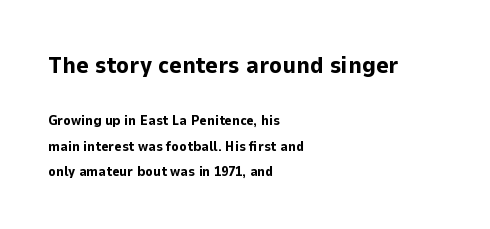
The paragraph has a hard left edge and a soft right edge. The type is set solid horizontally, with unmodified tracking. Underline: absent. The block sitting higher on the canvas is the one with enlarged characters. In terms of posture, this sample is upright.
